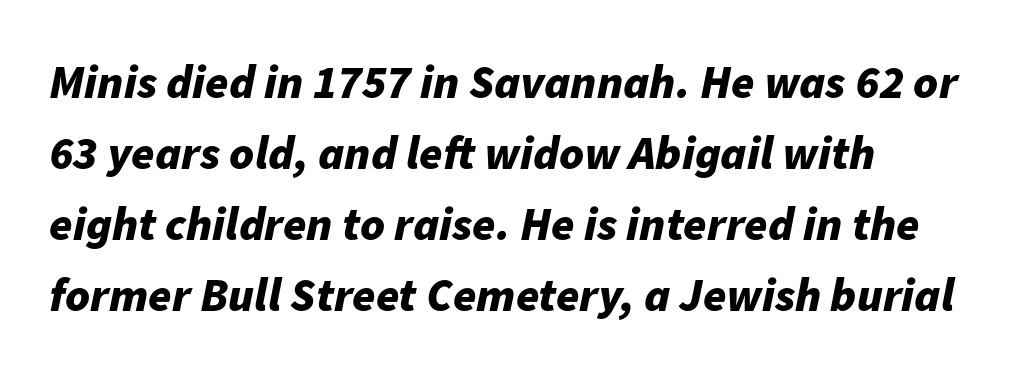
{"italic": "yes", "lean": "right", "slant_degrees": 11, "bold": "yes", "weight": "bold", "width": "normal", "stroke_contrast": "low", "x_height": "medium", "monospaced": "no", "underline": "no", "align": "left", "line_spacing": "normal", "line_spacing_ratio": 1.51, "letter_spacing": "normal", "letter_spacing_em": 0.0, "glyph_px": 47}
